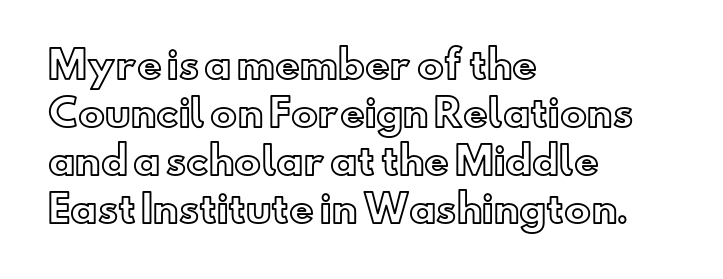
{"italic": "no", "width": "normal", "x_height": "small", "monospaced": "no", "underline": "no", "align": "left", "line_spacing": "normal", "line_spacing_ratio": 1.26, "letter_spacing": "normal", "letter_spacing_em": 0.0, "glyph_px": 38}
